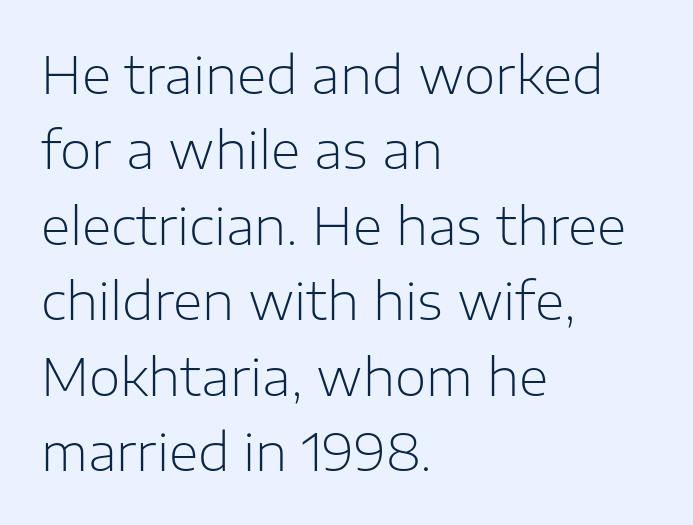
Q: Is the text bold? A: No.
Q: Is the text italic (slanted)? A: No, it is upright.
Q: Is the typeface a serif or a sans-serif typeface? A: Sans-serif.
Q: Is the text underlined? A: No.
Q: How is the paragraph aligned? A: Left-aligned.
Q: Is the spacing between letters normal or unusually wide? A: Normal.
Q: Is the spacing between lines tight, normal or loose? A: Normal.
Q: Width (condensed, normal, or wide)? A: Normal.
Q: Stroke contrast? A: Low.
Q: x-height? A: Medium.
Q: Monospaced? A: No.
